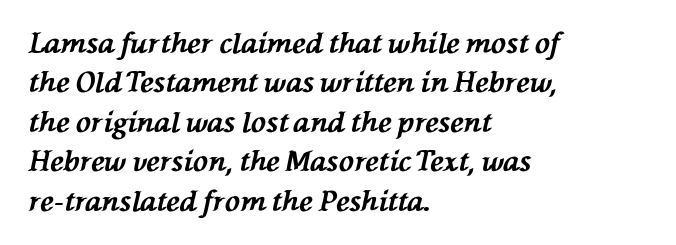
Q: Is the text bold? A: Yes.
Q: Is the text italic (slanted)? A: Yes, it leans left by about 76 degrees.
Q: Is the text underlined? A: No.
Q: How is the paragraph aligned? A: Left-aligned.
Q: Is the spacing between letters normal or unusually wide? A: Normal.
Q: Is the spacing between lines tight, normal or loose? A: Normal.
Q: Width (condensed, normal, or wide)? A: Normal.
Q: Stroke contrast? A: Medium.
Q: x-height? A: Medium.
Q: Monospaced? A: No.
